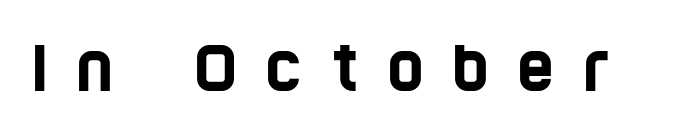
{"serif": "no", "width": "condensed", "stroke_contrast": "low", "x_height": "large", "monospaced": "no", "underline": "no", "letter_spacing": "wide", "letter_spacing_em": 0.45, "glyph_px": 63}
